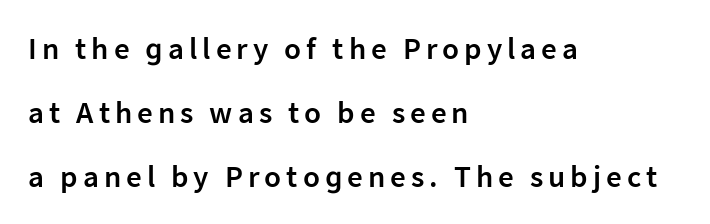
The image shows 31 px semibold sans-serif type, upright; set left-aligned, loose line spacing (2.06x), not underlined; low stroke contrast and a medium x-height.
